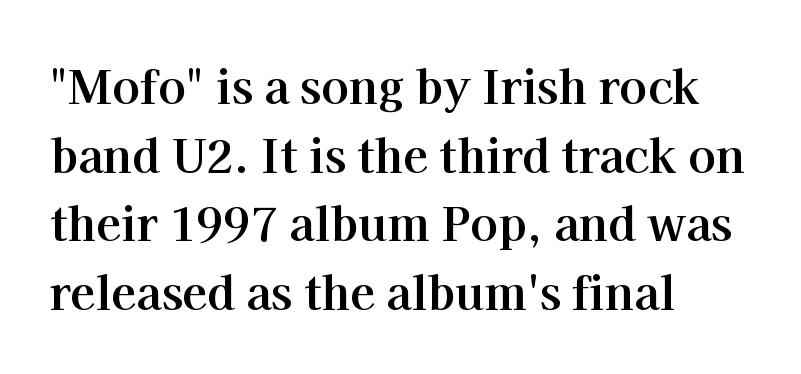
Q: Is the text bold? A: Yes.
Q: Is the text italic (slanted)? A: No, it is upright.
Q: Is the typeface a serif or a sans-serif typeface? A: Serif.
Q: Is the text underlined? A: No.
Q: How is the paragraph aligned? A: Left-aligned.
Q: Is the spacing between letters normal or unusually wide? A: Normal.
Q: Is the spacing between lines tight, normal or loose? A: Normal.
Q: Width (condensed, normal, or wide)? A: Normal.
Q: Stroke contrast? A: High.
Q: x-height? A: Medium.
Q: Monospaced? A: No.
